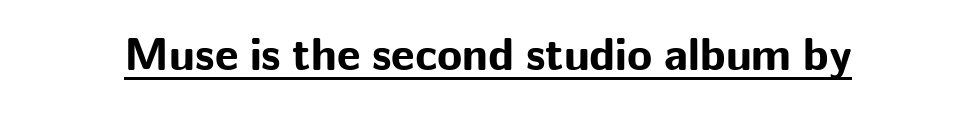
{"serif": "no", "italic": "no", "bold": "yes", "weight": "bold", "width": "normal", "stroke_contrast": "low", "x_height": "medium", "monospaced": "no", "underline": "yes", "letter_spacing": "normal", "letter_spacing_em": 0.0, "glyph_px": 46}
